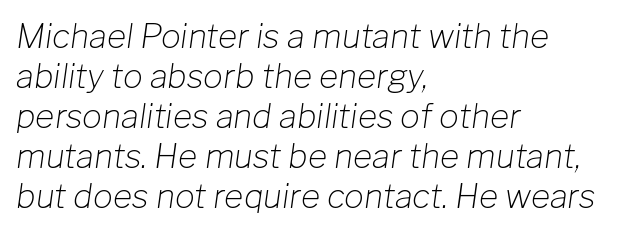
Q: Is the text bold? A: No.
Q: Is the text italic (slanted)? A: Yes, it leans right by about 8 degrees.
Q: Is the text underlined? A: No.
Q: How is the paragraph aligned? A: Left-aligned.
Q: Is the spacing between letters normal or unusually wide? A: Normal.
Q: Width (condensed, normal, or wide)? A: Normal.
Q: Stroke contrast? A: Low.
Q: x-height? A: Medium.
Q: Monospaced? A: No.
